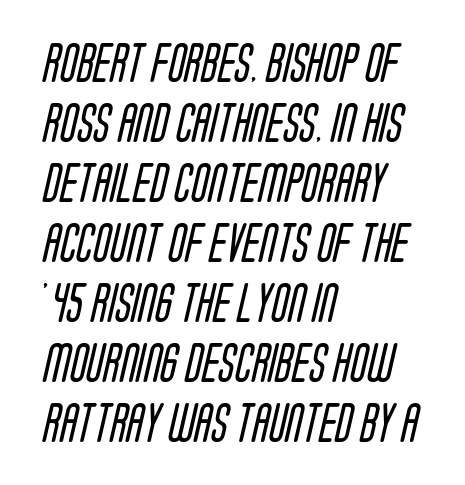
{"serif": "no", "bold": "no", "weight": "regular", "width": "condensed", "stroke_contrast": "low", "x_height": "large", "monospaced": "no", "underline": "no", "align": "left", "line_spacing": "normal", "line_spacing_ratio": 1.54, "letter_spacing": "normal", "letter_spacing_em": 0.0, "glyph_px": 39}
